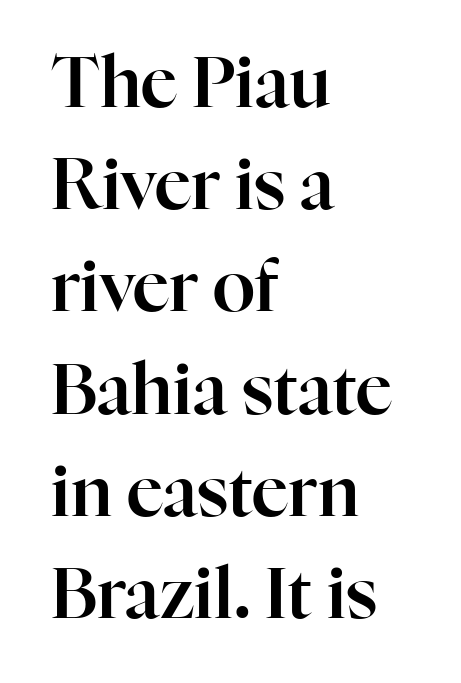
Q: Is the text italic (slanted)? A: No, it is upright.
Q: Is the typeface a serif or a sans-serif typeface? A: Serif.
Q: Is the text underlined? A: No.
Q: How is the paragraph aligned? A: Left-aligned.
Q: Is the spacing between letters normal or unusually wide? A: Normal.
Q: Is the spacing between lines tight, normal or loose? A: Normal.
Q: Width (condensed, normal, or wide)? A: Normal.
Q: Stroke contrast? A: High.
Q: x-height? A: Medium.
Q: Monospaced? A: No.
